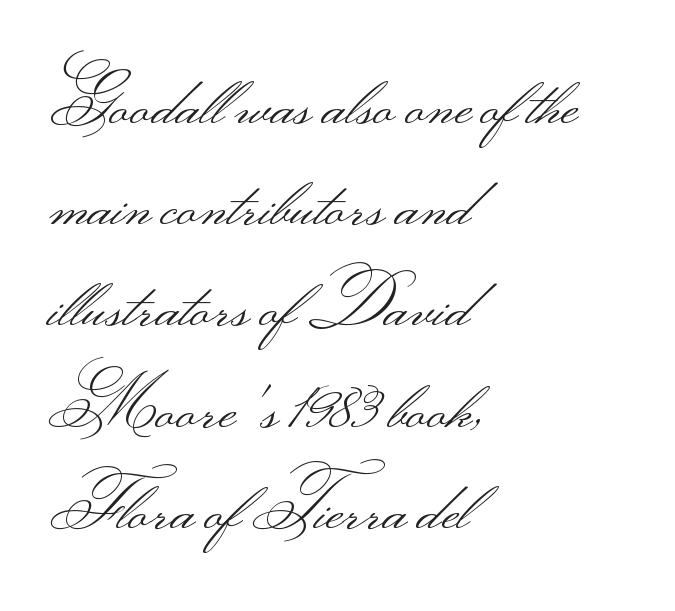
The image shows 67 px light, wide sans-serif type; set left-aligned, normal line spacing (1.51x), normal letter spacing, not underlined; medium stroke contrast.
